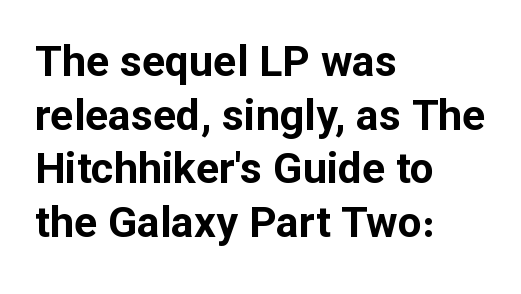
Q: Is the text bold? A: Yes.
Q: Is the text italic (slanted)? A: No, it is upright.
Q: Is the typeface a serif or a sans-serif typeface? A: Sans-serif.
Q: Is the text underlined? A: No.
Q: How is the paragraph aligned? A: Left-aligned.
Q: Is the spacing between letters normal or unusually wide? A: Normal.
Q: Is the spacing between lines tight, normal or loose? A: Normal.
Q: Width (condensed, normal, or wide)? A: Normal.
Q: Stroke contrast? A: Low.
Q: x-height? A: Medium.
Q: Monospaced? A: No.
